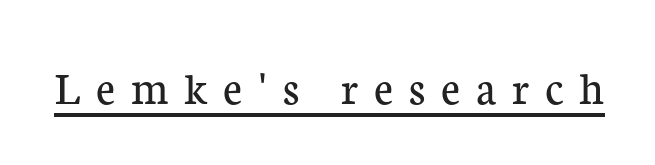
The image shows 48 px regular-weight serif type, upright; set unusually wide letter spacing (+0.33 em), underlined; low stroke contrast and a medium x-height.
